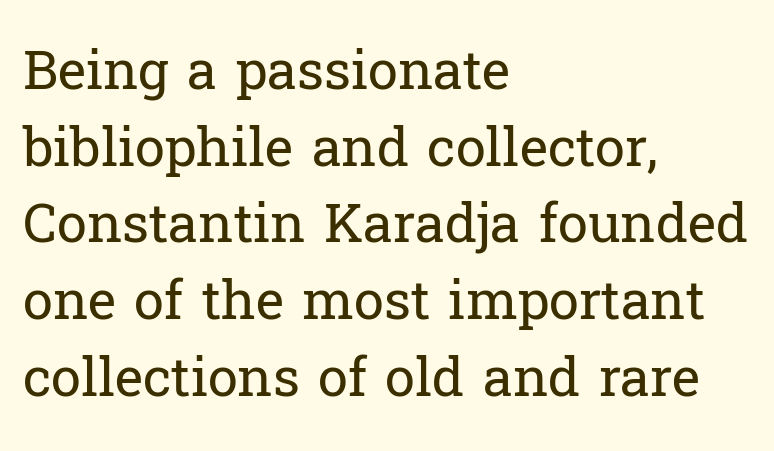
Q: Is the text bold? A: No.
Q: Is the text italic (slanted)? A: No, it is upright.
Q: Is the typeface a serif or a sans-serif typeface? A: Serif.
Q: Is the text underlined? A: No.
Q: How is the paragraph aligned? A: Left-aligned.
Q: Is the spacing between letters normal or unusually wide? A: Normal.
Q: Is the spacing between lines tight, normal or loose? A: Normal.
Q: Width (condensed, normal, or wide)? A: Normal.
Q: Stroke contrast? A: Low.
Q: x-height? A: Medium.
Q: Monospaced? A: No.
